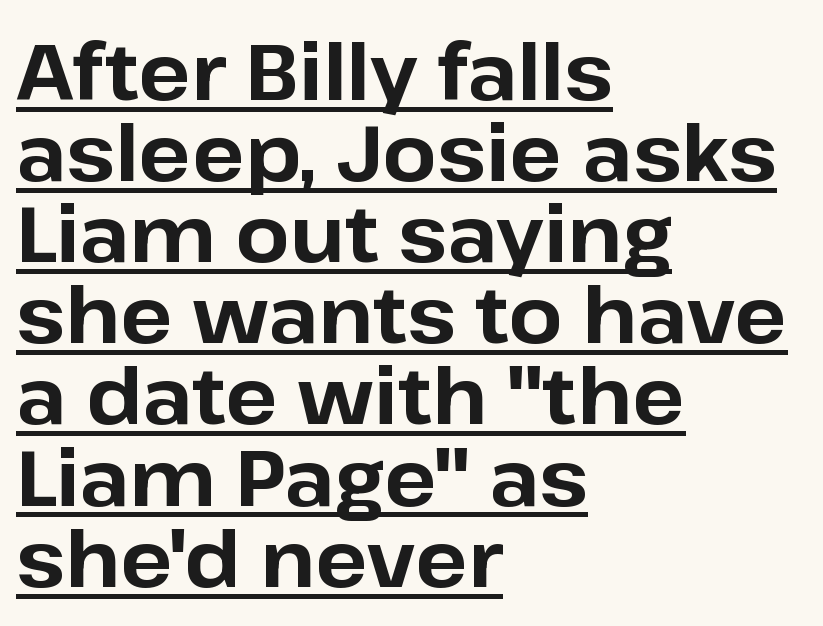
{"serif": "no", "italic": "no", "bold": "yes", "weight": "bold", "width": "normal", "stroke_contrast": "low", "x_height": "medium", "monospaced": "no", "underline": "yes", "align": "left", "line_spacing": "tight", "line_spacing_ratio": 1.04, "letter_spacing": "normal", "letter_spacing_em": 0.0, "glyph_px": 78}
